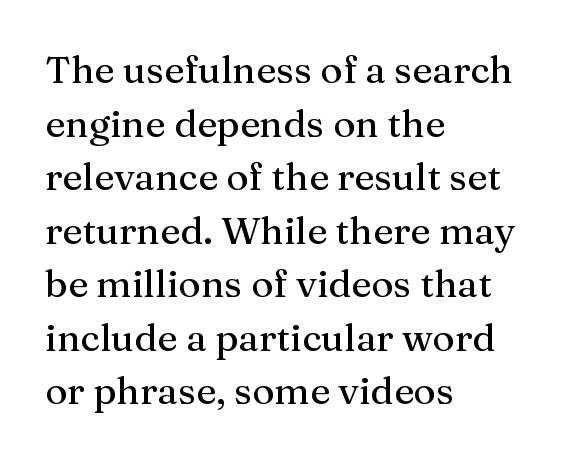
A typesetter would call this proportional, since set widths differ per character. How are the letters spaced? Ordinarily, with no added tracking. Descender tails drop into unmarked territory. To sum up the face: it has serifs.
